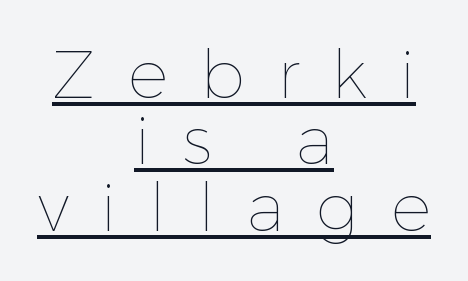
{"italic": "no", "bold": "no", "weight": "thin", "width": "normal", "x_height": "medium", "monospaced": "no", "underline": "yes", "align": "center", "line_spacing": "tight", "line_spacing_ratio": 0.99, "letter_spacing": "wide", "letter_spacing_em": 0.48, "glyph_px": 67}
